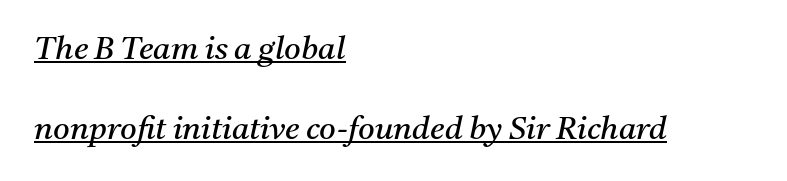
Q: Is the text bold? A: No.
Q: Is the text italic (slanted)? A: Yes, it leans right by about 11 degrees.
Q: Is the typeface a serif or a sans-serif typeface? A: Serif.
Q: Is the text underlined? A: Yes.
Q: How is the paragraph aligned? A: Left-aligned.
Q: Is the spacing between letters normal or unusually wide? A: Normal.
Q: Is the spacing between lines tight, normal or loose? A: Loose.
Q: Width (condensed, normal, or wide)? A: Normal.
Q: Stroke contrast? A: Medium.
Q: x-height? A: Medium.
Q: Monospaced? A: No.
